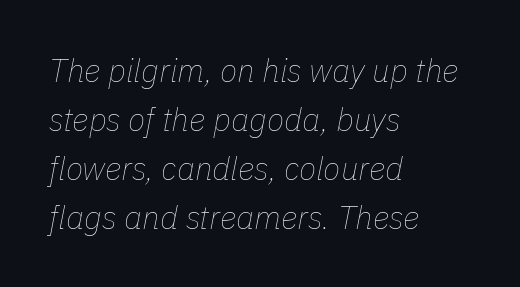
Q: Is the text bold? A: No.
Q: Is the text italic (slanted)? A: Yes, it leans right by about 11 degrees.
Q: Is the text underlined? A: No.
Q: How is the paragraph aligned? A: Left-aligned.
Q: Is the spacing between letters normal or unusually wide? A: Normal.
Q: Is the spacing between lines tight, normal or loose? A: Normal.
Q: Width (condensed, normal, or wide)? A: Normal.
Q: Stroke contrast? A: Low.
Q: x-height? A: Medium.
Q: Monospaced? A: No.
